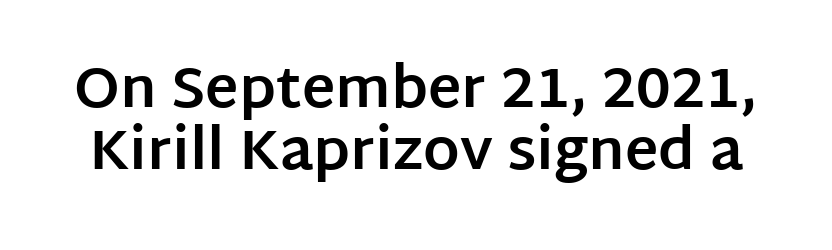
The image shows 57 px bold sans-serif type, upright; set tight line spacing (1.09x), normal letter spacing, not underlined; low stroke contrast and a large x-height.
